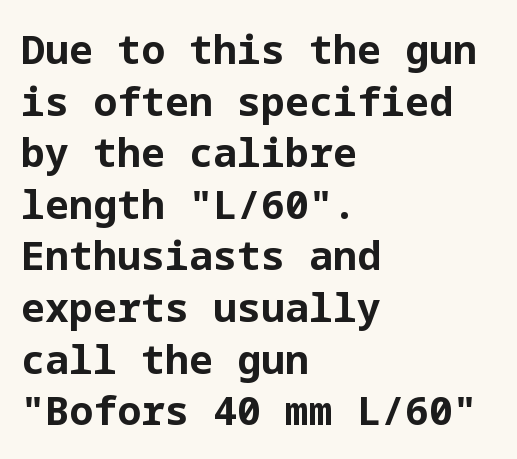
This is roman type, the default non-slanted kind. The font is running at its bold setting. The vertical gap from one line to the next is medium. The compositor pushed each line to the left boundary. The passage shown has conventional tracking throughout. Check under the words: just untouched page.
